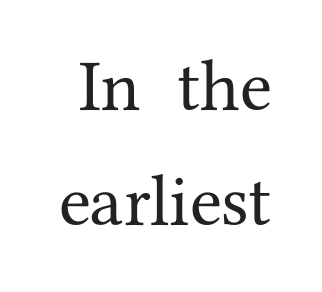
The image shows 73 px serif type, upright; set normal line spacing (1.58x), normal letter spacing, not underlined; medium stroke contrast and a medium x-height.
